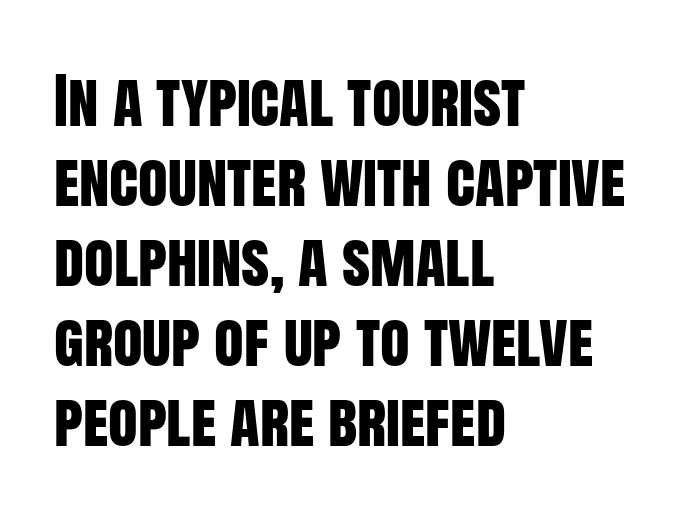
The image shows 61 px condensed sans-serif type, upright; set left-aligned, normal line spacing (1.31x), normal letter spacing, not underlined; low stroke contrast and a large x-height.
